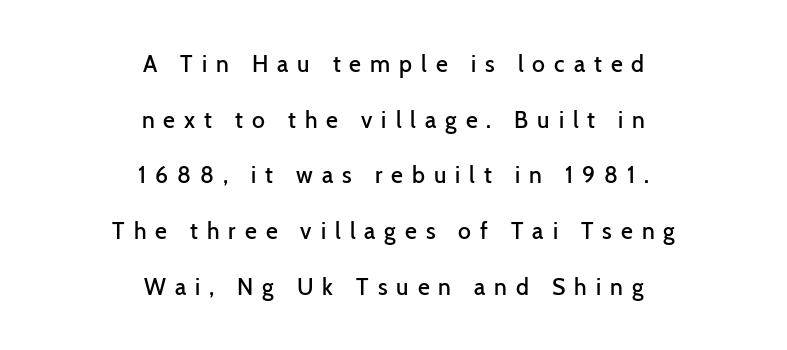
Horizontal bands of white between lines are thick stripes. Bold? Not quite — semibold, heavier than regular but stopping short. Alignment: centered. Someone cranked the tracking dial way up on this one. Nope, not italic — everything's standing straight. The gap between lines stays unmarked.
